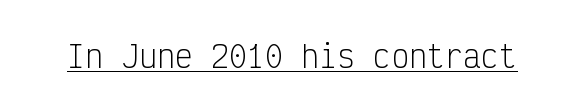
{"serif": "no", "italic": "no", "bold": "no", "weight": "light", "width": "condensed", "stroke_contrast": "low", "x_height": "medium", "monospaced": "yes", "underline": "yes", "letter_spacing": "normal", "letter_spacing_em": 0.0, "glyph_px": 30}
